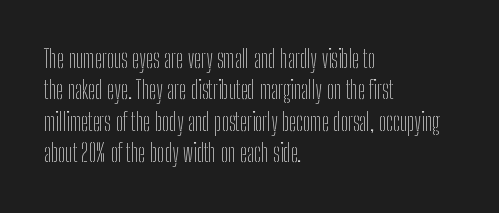
{"italic": "no", "bold": "no", "underline": "no", "align": "left", "line_spacing": "normal", "line_spacing_ratio": 1.31, "letter_spacing": "normal", "letter_spacing_em": 0.0, "glyph_px": 24}
